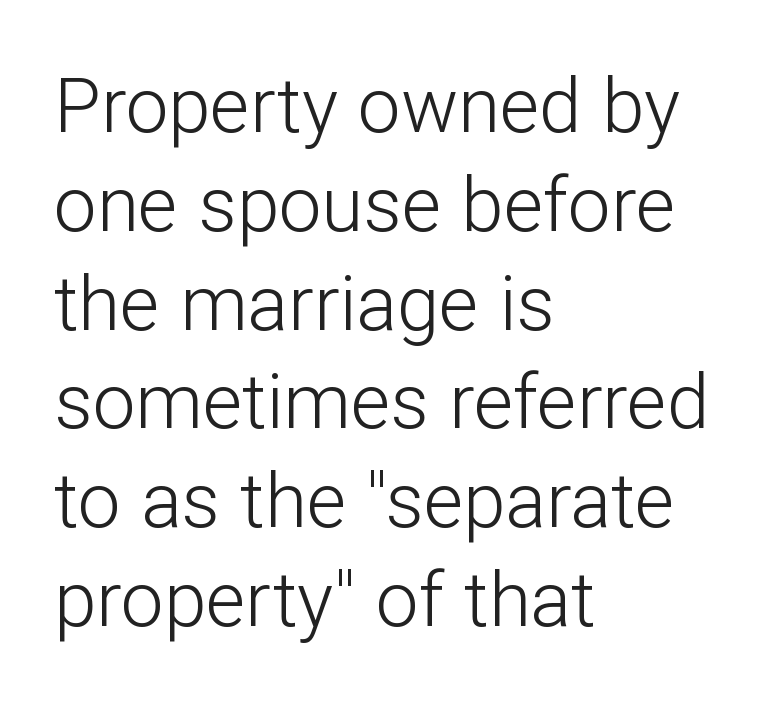
Normally led — the rows are evenly, conventionally spaced. These lines were composed using upright roman letters. Horizontal alignment here is leftward, the default for most running prose. Honestly, there is no underline to notice here at all. Caption: face not bold, strokes unweighted. A sans-serif font was chosen for this passage.
